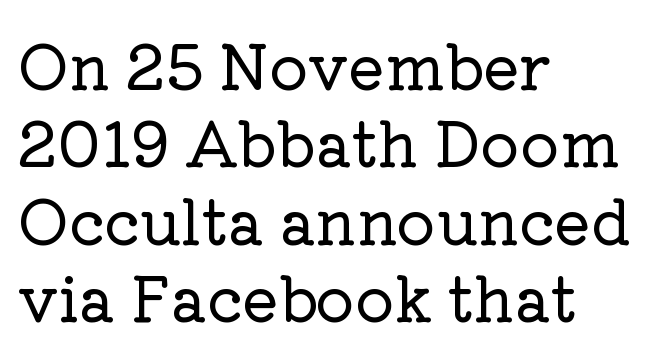
Q: Is the text italic (slanted)? A: No, it is upright.
Q: Is the typeface a serif or a sans-serif typeface? A: Serif.
Q: Is the text underlined? A: No.
Q: How is the paragraph aligned? A: Left-aligned.
Q: Is the spacing between letters normal or unusually wide? A: Normal.
Q: Is the spacing between lines tight, normal or loose? A: Normal.
Q: Width (condensed, normal, or wide)? A: Normal.
Q: Stroke contrast? A: Low.
Q: x-height? A: Medium.
Q: Monospaced? A: No.
